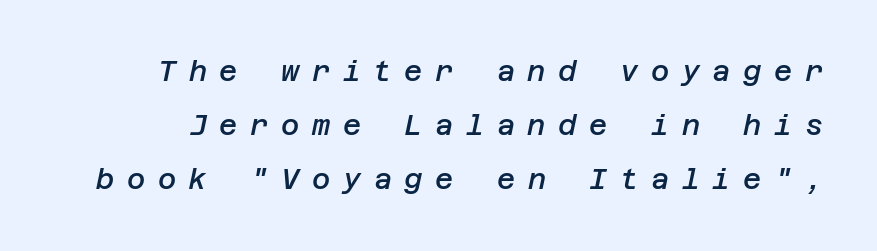
Compared with an ordinary text face, these strokes are moderately heavier — a semibold. The passage shown has open, widely tracked lettering throughout. It's the slanting kind of type. Leading: increased. Quick note: underline off.
